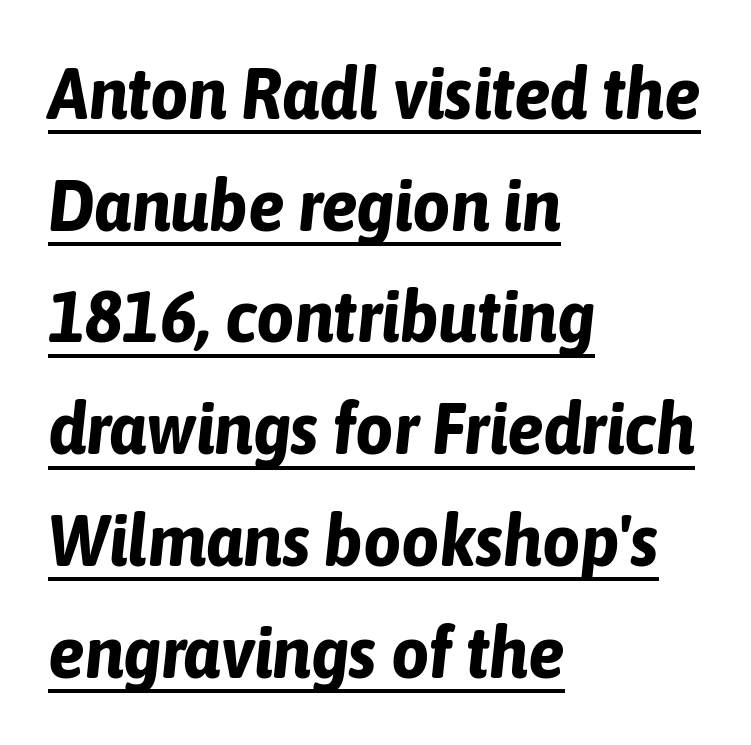
The image shows 74 px bold, condensed type, italic (leaning right); set left-aligned, normal line spacing (1.51x), normal letter spacing, underlined; low stroke contrast and a medium x-height.
